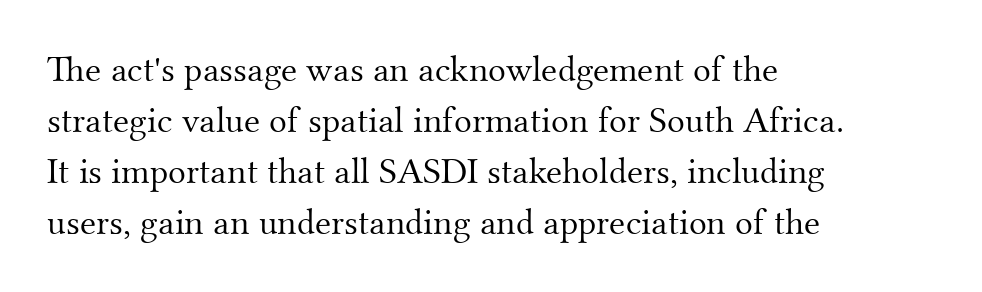
You could not count columns in this text — the font is proportionally spaced. A classic flush-left, rag-right setting is used for this passage. It's the straight-up-and-down kind of type. No chunkiness to these letters — they're not bold. This rendering features lettering with no underline.
